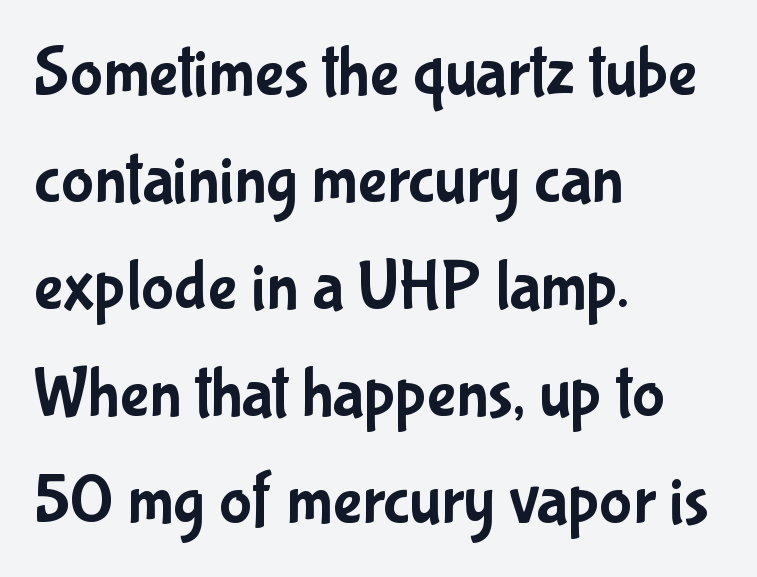
{"serif": "no", "italic": "no", "width": "condensed", "stroke_contrast": "low", "x_height": "medium", "monospaced": "no", "underline": "no", "align": "left", "line_spacing": "normal", "line_spacing_ratio": 1.55, "letter_spacing": "normal", "letter_spacing_em": 0.0, "glyph_px": 69}
